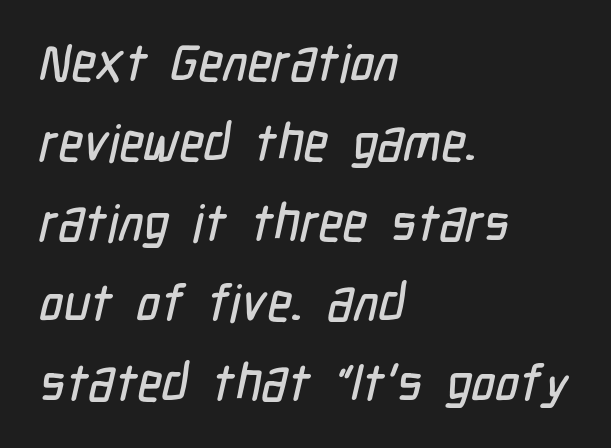
Q: Is the typeface a serif or a sans-serif typeface? A: Sans-serif.
Q: Is the text underlined? A: No.
Q: How is the paragraph aligned? A: Left-aligned.
Q: Is the spacing between letters normal or unusually wide? A: Normal.
Q: Is the spacing between lines tight, normal or loose? A: Normal.
Q: Width (condensed, normal, or wide)? A: Condensed.
Q: Stroke contrast? A: Low.
Q: x-height? A: Medium.
Q: Monospaced? A: No.
